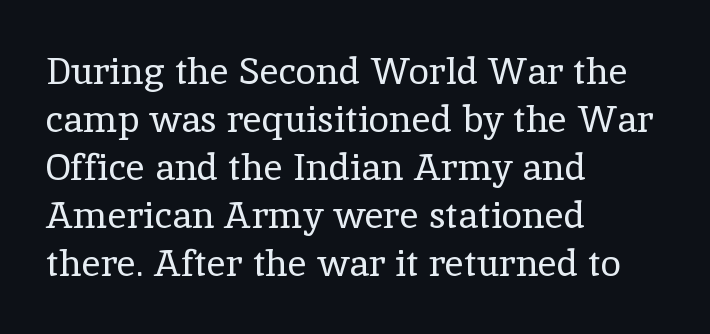
{"serif": "yes", "italic": "no", "bold": "no", "weight": "regular", "width": "normal", "x_height": "medium", "monospaced": "no", "underline": "no", "align": "left", "line_spacing": "normal", "line_spacing_ratio": 1.3, "letter_spacing": "normal", "letter_spacing_em": 0.0, "glyph_px": 37}
